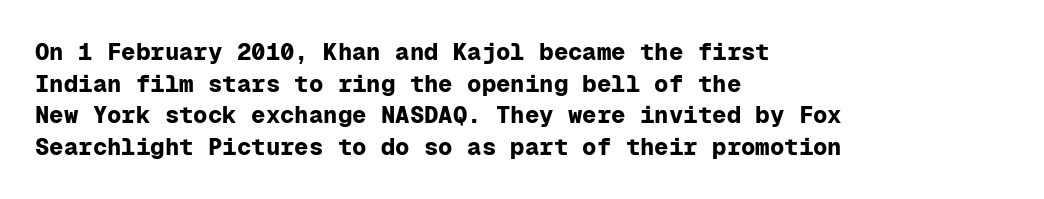
The image shows 24 px bold type, upright; set left-aligned, normal line spacing (1.32x), normal letter spacing, not underlined.
